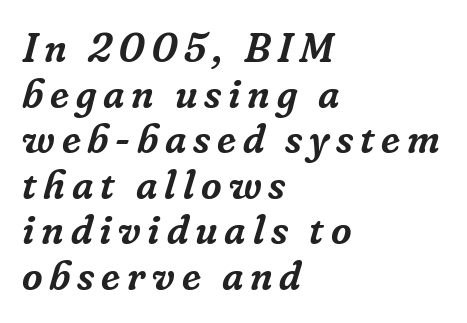
Underlining? Definitely not there. Note the varied advance widths — an 'i' is clearly narrower than an 'm'. Check where the strokes stop: tiny serifs finish them off. Closely set lines give the paragraph a compact silhouette. Typeset ragged right — the left edge is the straight one. Tall strokes in this sample are angled rather than plumb.
